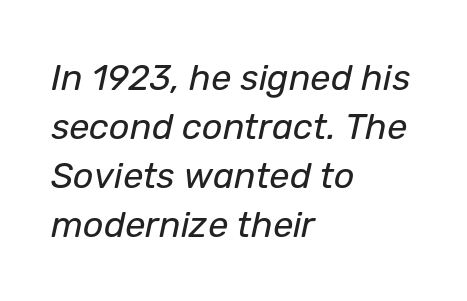
The typesetting does not lean heavy: it is not bold. Tall strokes in this sample are angled rather than plumb. The passage is arranged the way most books set body copy — flush left. Baseline-to-baseline distance is the conventional proportion of letter height. Rule under the text: the space is simply empty. There is no visible air inserted between adjacent glyphs.
